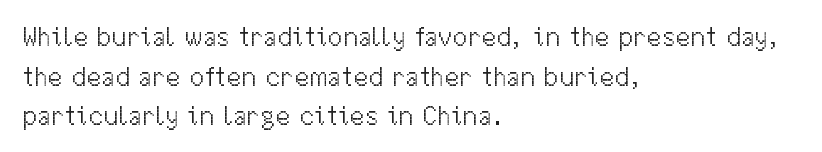
Q: Is the text bold? A: No.
Q: Is the text italic (slanted)? A: No, it is upright.
Q: Is the text underlined? A: No.
Q: How is the paragraph aligned? A: Left-aligned.
Q: Is the spacing between letters normal or unusually wide? A: Normal.
Q: Is the spacing between lines tight, normal or loose? A: Normal.
